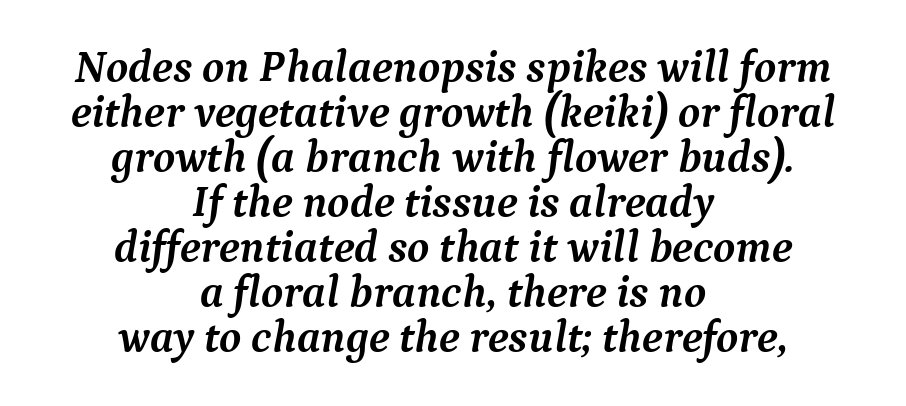
The image shows 45 px semibold serif type, italic (leaning right); set centered, tight line spacing (1.0x), normal letter spacing, not underlined; medium stroke contrast and a medium x-height.
